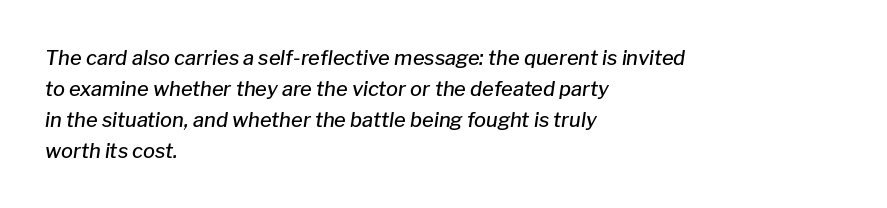
Decoration check: the copy has no underline. This sample uses plain, unmodified letter spacing. Short and long lines alike share a common starting point at left. The lettering tilts uniformly, giving the passage an italic look. Notice how descenders clear the ascenders below comfortably — that's standard leading.
